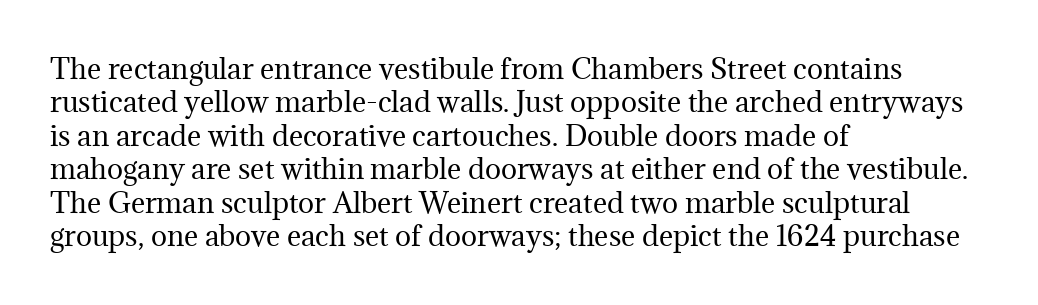
{"italic": "no", "bold": "no", "underline": "no", "align": "left", "line_spacing_ratio": 1.24, "letter_spacing": "normal", "letter_spacing_em": 0.0, "glyph_px": 27}
